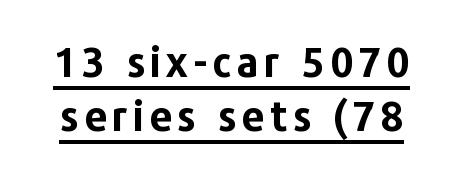
{"serif": "no", "italic": "no", "bold": "yes", "weight": "bold", "width": "normal", "stroke_contrast": "low", "x_height": "medium", "monospaced": "no", "underline": "yes", "line_spacing": "normal", "line_spacing_ratio": 1.31, "glyph_px": 41}
